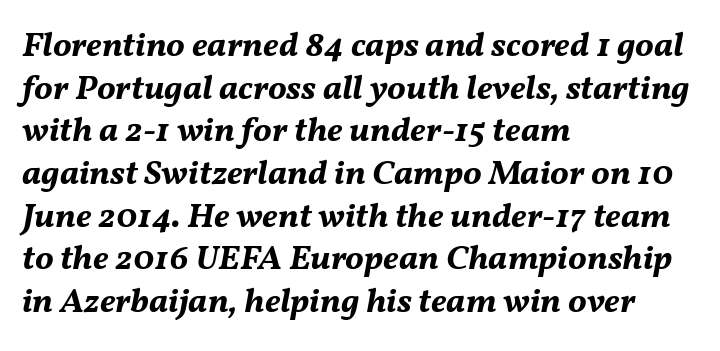
The image shows 35 px bold type, italic (leaning right); set left-aligned, line spacing 1.22x, normal letter spacing, not underlined; medium stroke contrast and a medium x-height.
